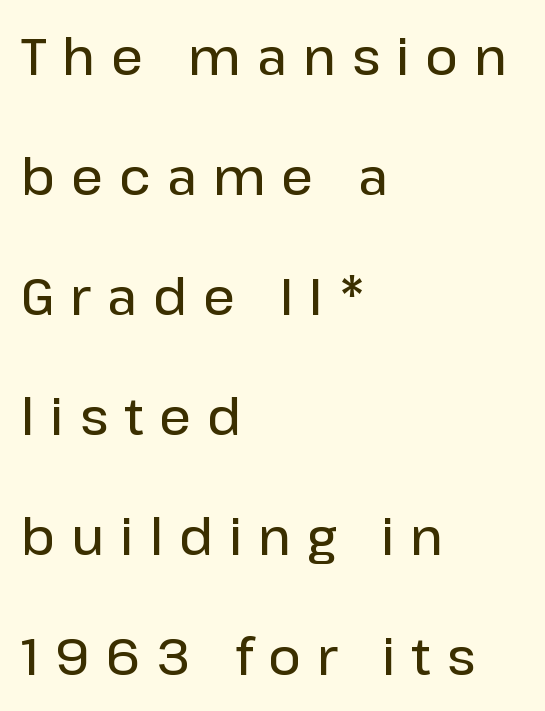
The image shows 50 px semibold sans-serif type, upright; set left-aligned, loose line spacing (2.4x), unusually wide letter spacing (+0.32 em), not underlined; low stroke contrast and a medium x-height.
